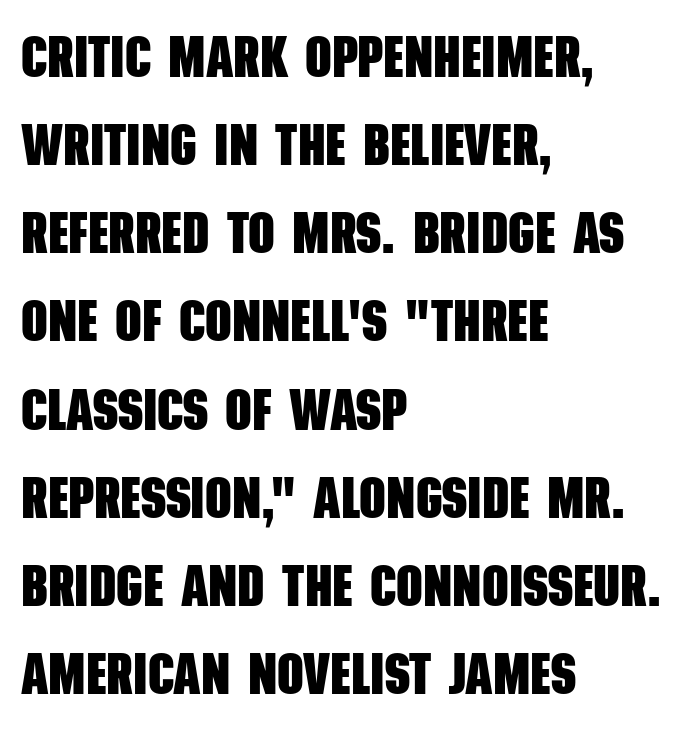
The image shows 58 px heavy, condensed sans-serif type; set left-aligned, normal line spacing (1.52x), normal letter spacing, not underlined; low stroke contrast and a large x-height.
